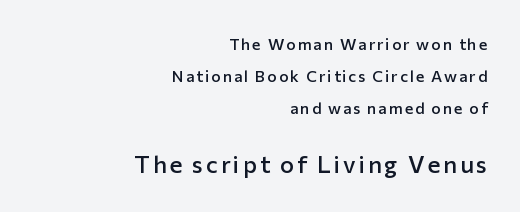
{"italic": "no", "bold": "semi", "underline": "no", "align": "right", "line_spacing": "loose", "line_spacing_ratio": 2.0, "larger_block": "second", "size_ratio": 1.5, "glyph_px": 24}
